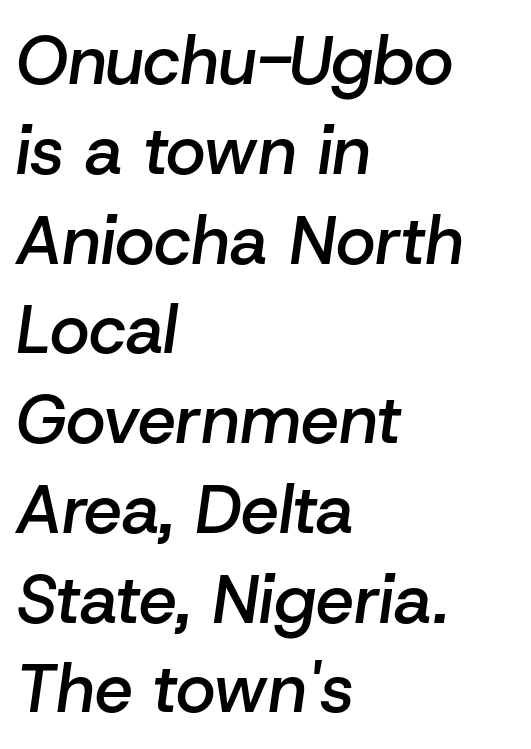
The image shows 68 px semibold type, italic (leaning right); set left-aligned, normal line spacing (1.32x), normal letter spacing, not underlined; low stroke contrast and a medium x-height.
